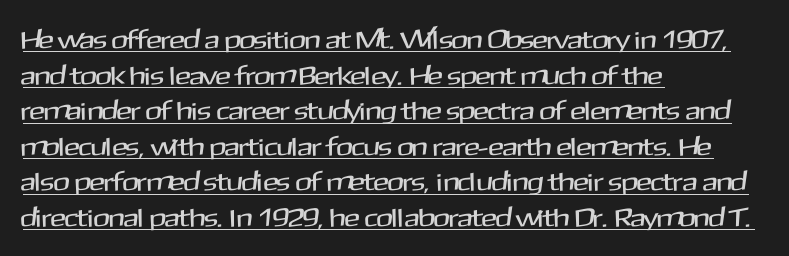
These characters rest on top of a visible drawn line. Summary of vertical rhythm: regular, with standard interline spacing. A classic flush-left, rag-right setting is used for this passage. The typography opts for an upright posture over an oblique one. You could call the tracking neutral — neither tight nor loose.
